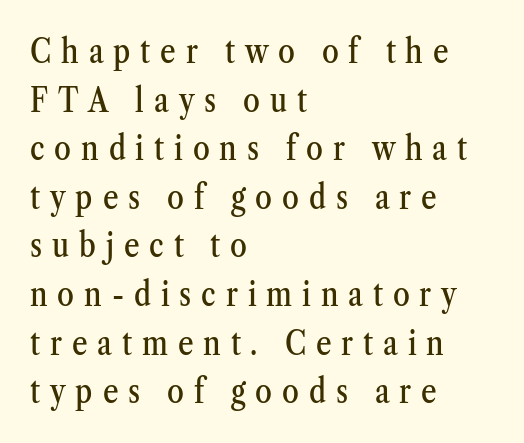
This rendering widens character spacing well past its baseline value. A typesetter would call this leading conventional body-copy spacing. Which margin do the lines hug? The left one — the right edge is uneven. Little horizontal feet cap the strokes, marking this as serif type. The space beneath each line is pristine and unruled.
